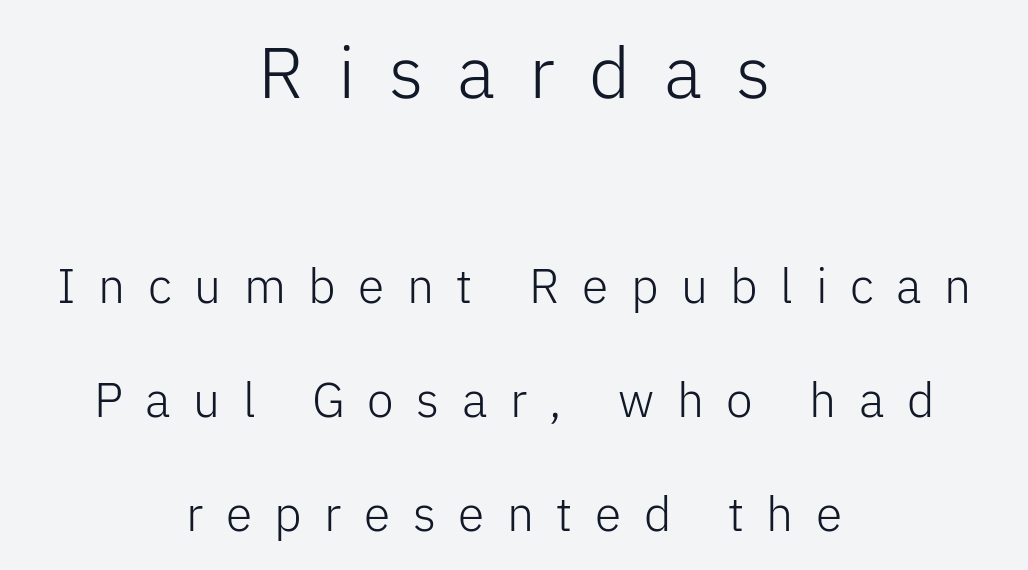
The image shows 72 px light sans-serif type, upright; set centered, loose line spacing (2.38x), unusually wide letter spacing (+0.47 em), not underlined; the first (top) block is 1.5x larger; low stroke contrast and a medium x-height.
